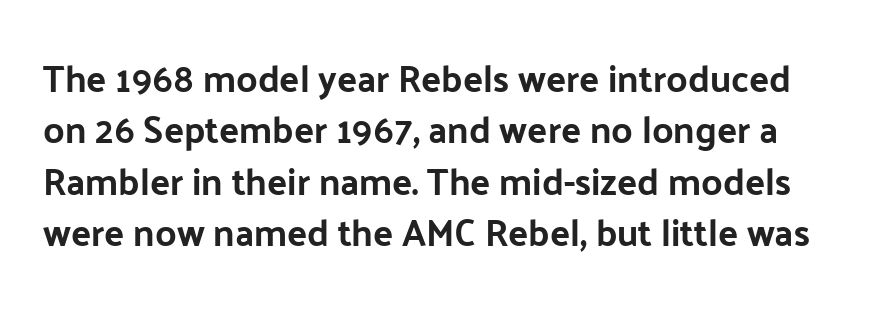
{"serif": "no", "italic": "no", "width": "normal", "stroke_contrast": "low", "x_height": "medium", "monospaced": "no", "underline": "no", "line_spacing": "normal", "line_spacing_ratio": 1.39, "letter_spacing": "normal", "letter_spacing_em": 0.0, "glyph_px": 37}
